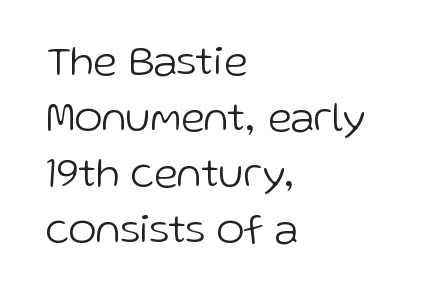
{"serif": "no", "italic": "no", "bold": "no", "weight": "light", "width": "normal", "stroke_contrast": "low", "x_height": "medium", "monospaced": "no", "underline": "no", "align": "left", "line_spacing": "normal", "line_spacing_ratio": 1.33, "letter_spacing": "normal", "letter_spacing_em": 0.0, "glyph_px": 42}
